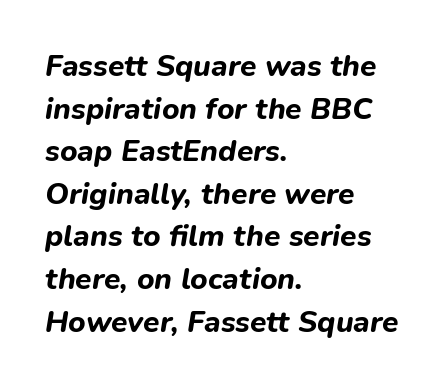
Q: Is the text bold? A: Yes.
Q: Is the text italic (slanted)? A: Yes, it leans right by about 9 degrees.
Q: Is the text underlined? A: No.
Q: How is the paragraph aligned? A: Left-aligned.
Q: Is the spacing between letters normal or unusually wide? A: Normal.
Q: Is the spacing between lines tight, normal or loose? A: Normal.
Q: Width (condensed, normal, or wide)? A: Normal.
Q: Stroke contrast? A: Low.
Q: x-height? A: Medium.
Q: Monospaced? A: No.
